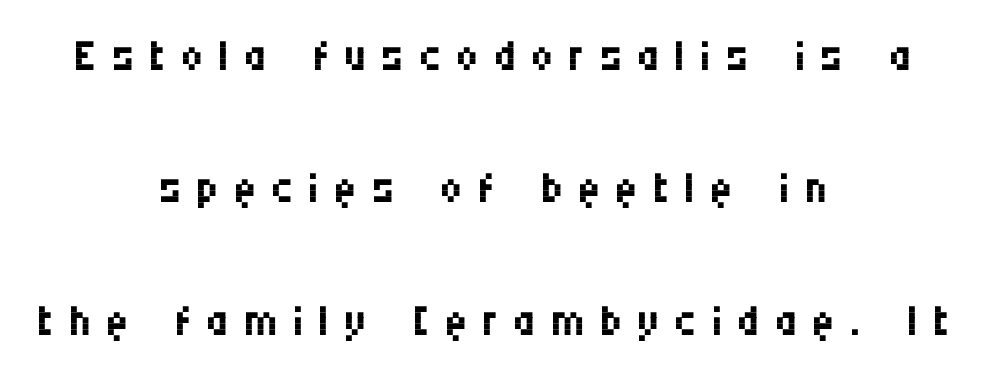
The image shows 64 px regular-weight, condensed sans-serif type, upright; set centered, loose line spacing (2.07x), unusually wide letter spacing (+0.22 em), not underlined; medium stroke contrast and a large x-height.
